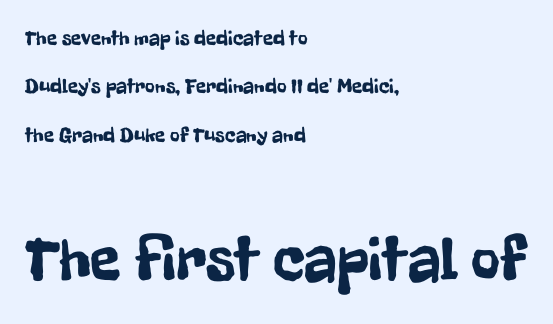
{"serif": "no", "italic": "no", "width": "condensed", "stroke_contrast": "low", "x_height": "medium", "monospaced": "no", "underline": "no", "align": "left", "line_spacing": "loose", "line_spacing_ratio": 2.3, "letter_spacing": "normal", "letter_spacing_em": 0.0, "larger_block": "second", "size_ratio": 3.0, "glyph_px": 63}
